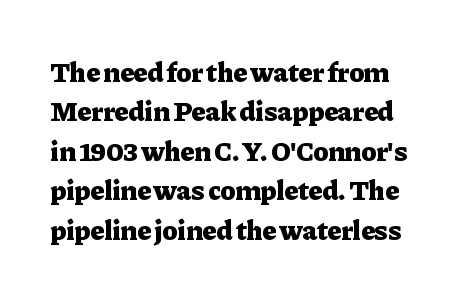
Q: Is the text bold? A: Yes.
Q: Is the text italic (slanted)? A: No, it is upright.
Q: Is the typeface a serif or a sans-serif typeface? A: Serif.
Q: Is the text underlined? A: No.
Q: Is the spacing between letters normal or unusually wide? A: Normal.
Q: Is the spacing between lines tight, normal or loose? A: Normal.
Q: Width (condensed, normal, or wide)? A: Normal.
Q: Stroke contrast? A: Low.
Q: x-height? A: Medium.
Q: Monospaced? A: No.
